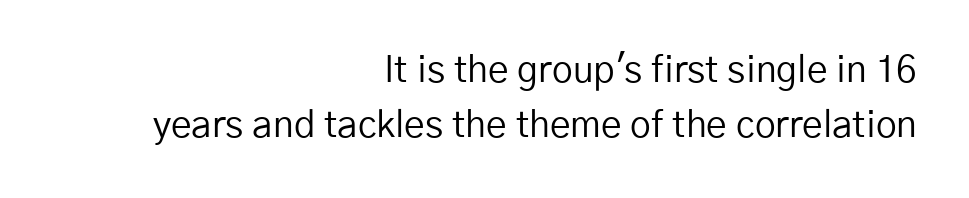
Q: Is the text bold? A: No.
Q: Is the text italic (slanted)? A: No, it is upright.
Q: Is the typeface a serif or a sans-serif typeface? A: Sans-serif.
Q: Is the text underlined? A: No.
Q: How is the paragraph aligned? A: Right-aligned.
Q: Is the spacing between letters normal or unusually wide? A: Normal.
Q: Is the spacing between lines tight, normal or loose? A: Normal.
Q: Width (condensed, normal, or wide)? A: Normal.
Q: Stroke contrast? A: Low.
Q: x-height? A: Medium.
Q: Monospaced? A: No.
